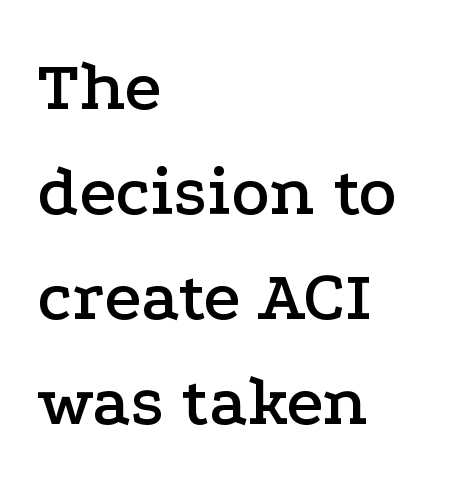
{"serif": "yes", "italic": "no", "width": "wide", "stroke_contrast": "low", "x_height": "medium", "monospaced": "no", "underline": "no", "align": "left", "line_spacing": "normal", "line_spacing_ratio": 1.46, "letter_spacing": "normal", "letter_spacing_em": 0.0, "glyph_px": 72}
